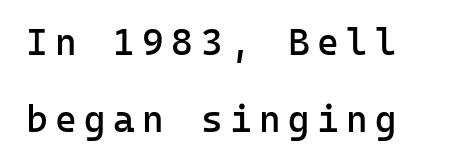
The image shows 37 px semibold sans-serif type, upright, monospaced; set loose line spacing (2.07x), unusually wide letter spacing (+0.2 em), not underlined; low stroke contrast and a medium x-height.
